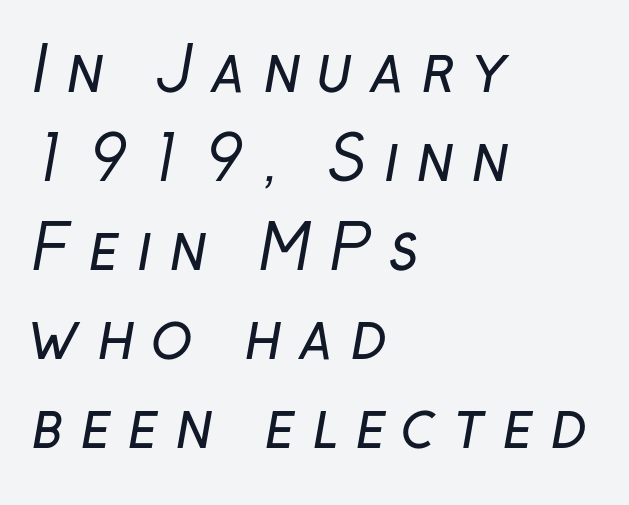
Q: Is the text bold? A: No.
Q: Is the typeface a serif or a sans-serif typeface? A: Sans-serif.
Q: Is the text underlined? A: No.
Q: How is the paragraph aligned? A: Left-aligned.
Q: Is the spacing between letters normal or unusually wide? A: Unusually wide.
Q: Is the spacing between lines tight, normal or loose? A: Normal.
Q: Width (condensed, normal, or wide)? A: Normal.
Q: Stroke contrast? A: Low.
Q: x-height? A: Medium.
Q: Monospaced? A: No.
